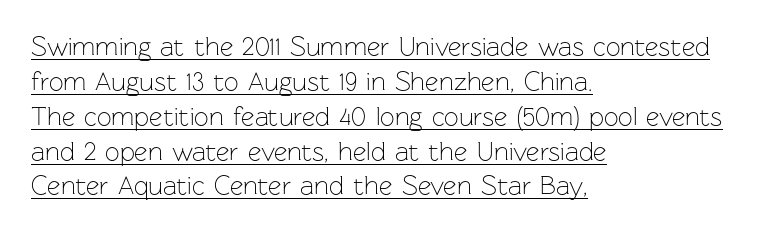
Q: Is the text bold? A: No.
Q: Is the text italic (slanted)? A: No, it is upright.
Q: Is the text underlined? A: Yes.
Q: How is the paragraph aligned? A: Left-aligned.
Q: Is the spacing between letters normal or unusually wide? A: Normal.
Q: Is the spacing between lines tight, normal or loose? A: Normal.
